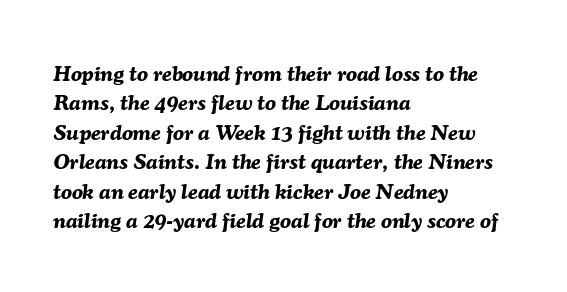
The image shows 22 px bold type, italic (leaning right); set left-aligned, normal line spacing (1.34x), normal letter spacing, not underlined.
